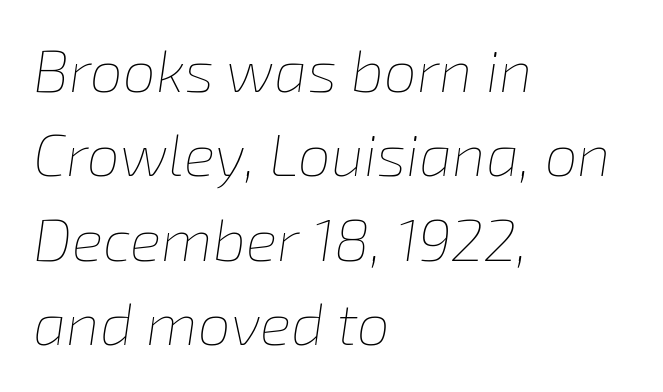
This sample has the flowing, uneven cadence of proportional lettering. Evenly set lines give the paragraph a standard silhouette. Posture: slanted. Stems here are at most as thick as an everyday book face.
